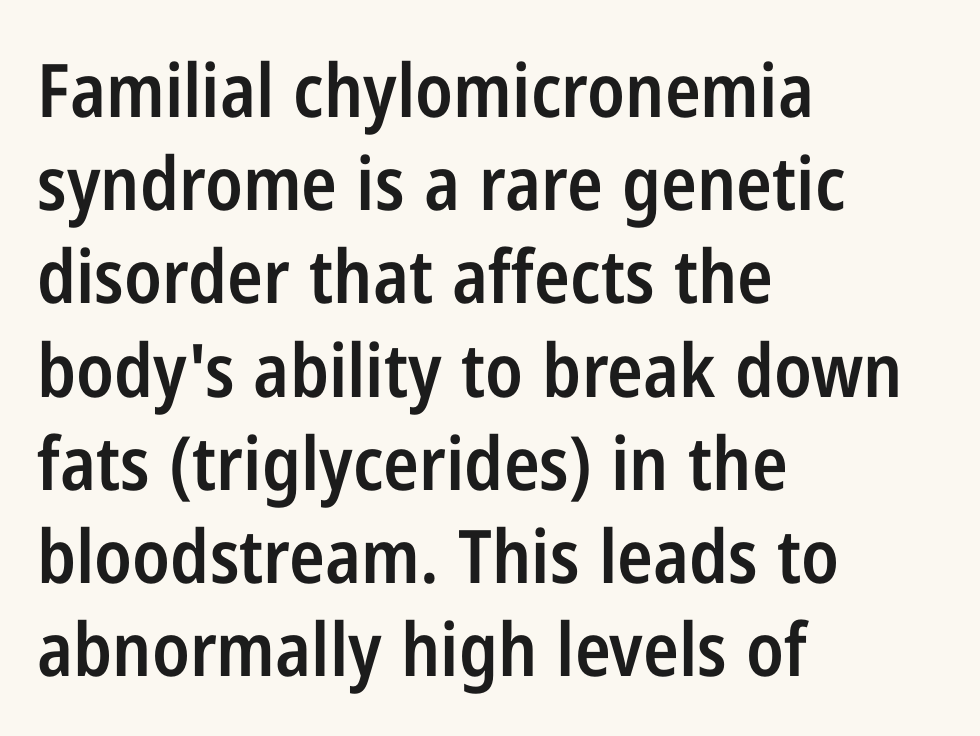
The image shows 74 px semibold, condensed sans-serif type, upright; set left-aligned, normal line spacing (1.26x), normal letter spacing, not underlined; low stroke contrast and a medium x-height.
